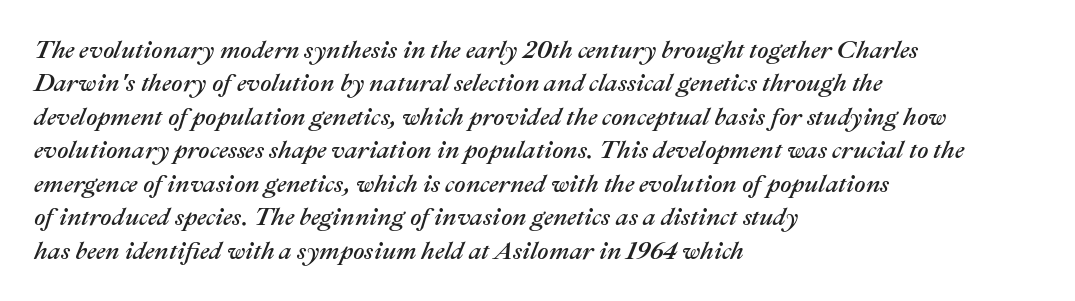
{"italic": "yes", "lean": "right", "slant_degrees": 22, "underline": "no", "align": "left", "line_spacing": "normal", "line_spacing_ratio": 1.34, "letter_spacing": "normal", "letter_spacing_em": 0.0, "glyph_px": 25}
